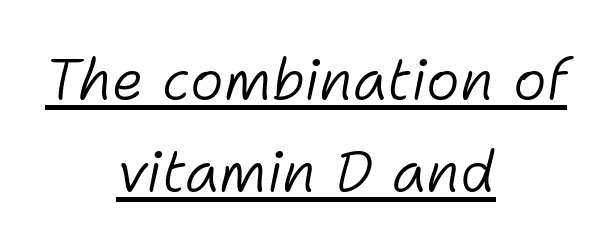
The image shows 57 px light type, italic (leaning right); set centered, normal line spacing (1.62x), normal letter spacing, underlined; low stroke contrast and a medium x-height.
